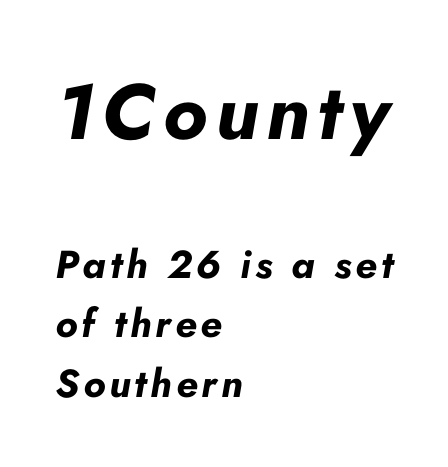
The image shows 78 px bold type, italic (leaning right); set left-aligned, normal line spacing (1.52x), not underlined; the first (top) block is 2.0x larger; low stroke contrast and a small x-height.
